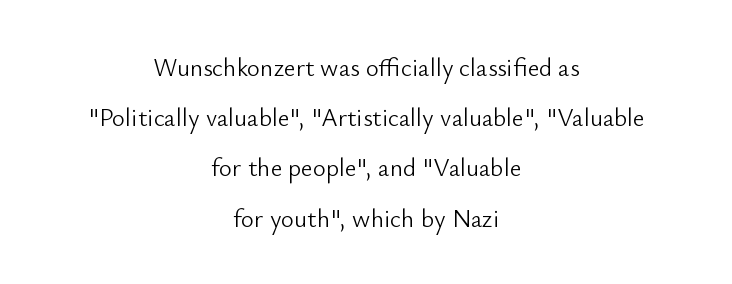
Glance below the letters and you will spot only blank space. The lines in this sample share a center point and differ in where they start and stop. This block would shrink considerably if given ordinary leading; it's expanded now. It's the straight-up-and-down kind of type. On a weight scale, this lands at 450 or below. Characters follow at the spacing the type designer built in.
